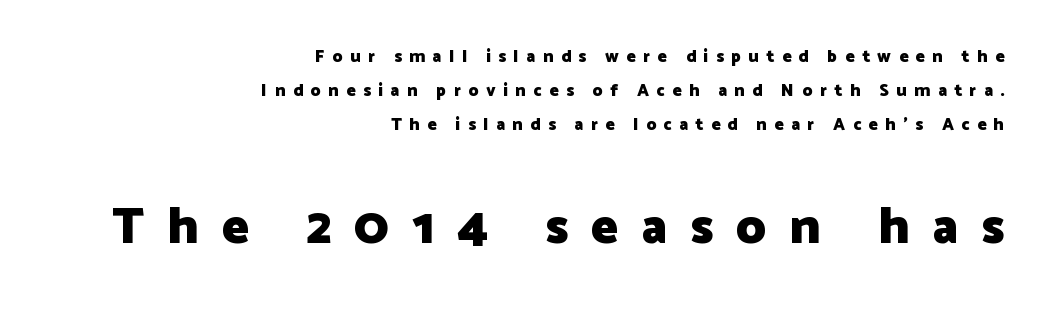
{"serif": "no", "italic": "no", "bold": "yes", "weight": "heavy", "width": "normal", "stroke_contrast": "low", "x_height": "medium", "monospaced": "no", "underline": "no", "align": "right", "line_spacing": "loose", "line_spacing_ratio": 2.01, "letter_spacing": "wide", "letter_spacing_em": 0.45, "larger_block": "second", "size_ratio": 3.0, "glyph_px": 51}
